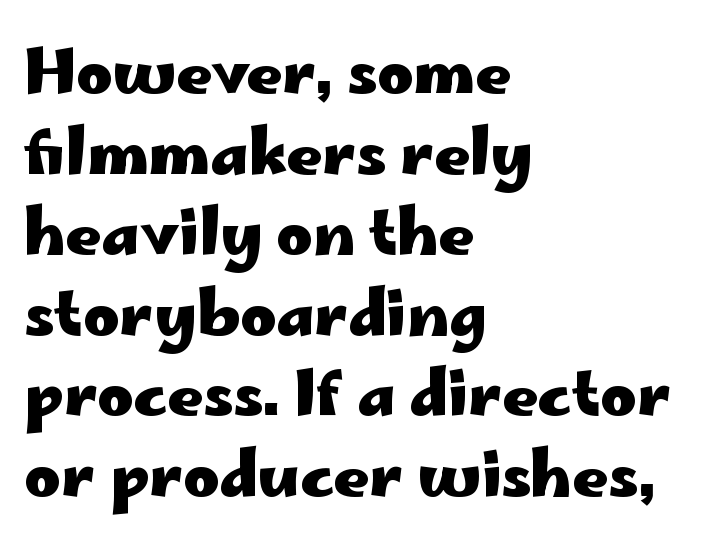
{"serif": "no", "italic": "no", "bold": "yes", "weight": "heavy", "width": "wide", "stroke_contrast": "low", "x_height": "small", "monospaced": "no", "underline": "no", "align": "left", "line_spacing": "normal", "line_spacing_ratio": 1.3, "letter_spacing": "normal", "letter_spacing_em": 0.0, "glyph_px": 62}
